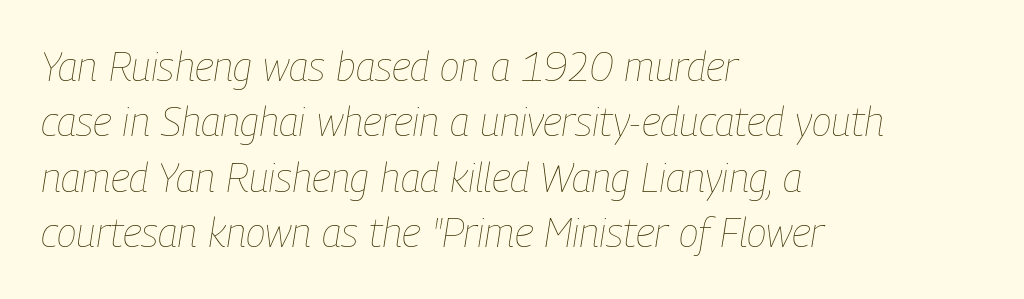
{"italic": "yes", "lean": "right", "slant_degrees": 9, "bold": "no", "weight": "thin", "width": "condensed", "stroke_contrast": "low", "x_height": "medium", "monospaced": "no", "underline": "no", "align": "left", "line_spacing": "normal", "line_spacing_ratio": 1.35, "letter_spacing": "normal", "letter_spacing_em": 0.0, "glyph_px": 41}
